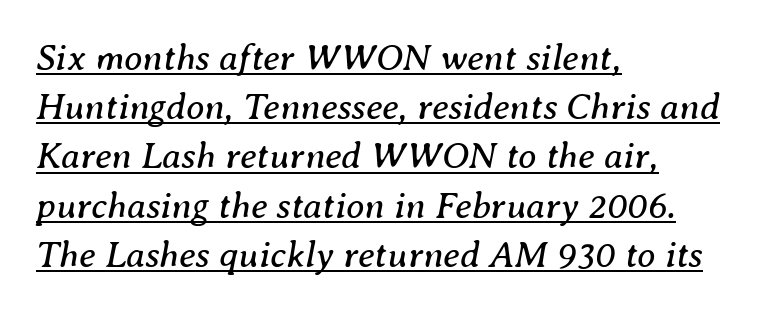
{"serif": "yes", "italic": "yes", "lean": "right", "slant_degrees": 8, "bold": "no", "weight": "regular", "width": "normal", "stroke_contrast": "medium", "x_height": "medium", "monospaced": "no", "underline": "yes", "align": "left", "line_spacing": "normal", "line_spacing_ratio": 1.33, "letter_spacing": "normal", "letter_spacing_em": 0.0, "glyph_px": 37}
